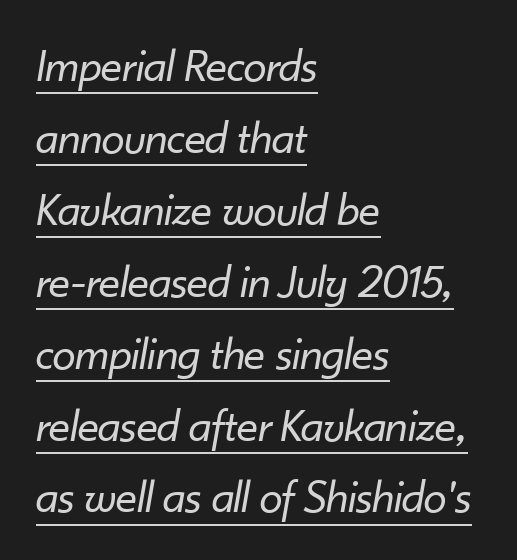
Q: Is the text bold? A: No.
Q: Is the text italic (slanted)? A: Yes, it leans right by about 10 degrees.
Q: Is the text underlined? A: Yes.
Q: How is the paragraph aligned? A: Left-aligned.
Q: Is the spacing between letters normal or unusually wide? A: Normal.
Q: Is the spacing between lines tight, normal or loose? A: Normal.
Q: Width (condensed, normal, or wide)? A: Normal.
Q: Stroke contrast? A: Low.
Q: x-height? A: Small.
Q: Monospaced? A: No.
